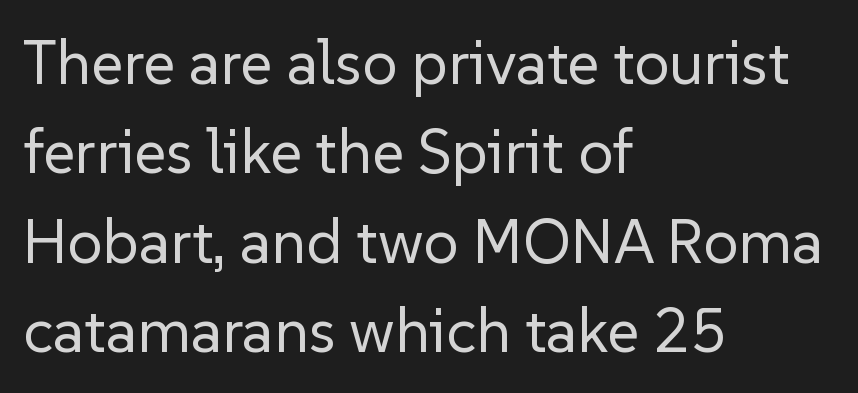
The vertical gap from one line to the next is medium. Posture: vertical. Alignment: flush left. Summary of weight: not heavy and not bold.
